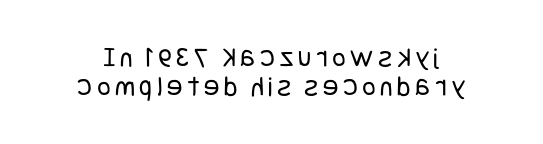
{"serif": "no", "italic": "no", "bold": "no", "weight": "regular", "width": "condensed", "stroke_contrast": "low", "x_height": "large", "underline": "no", "align": "center", "line_spacing": "tight", "line_spacing_ratio": 1.01, "glyph_px": 29}
